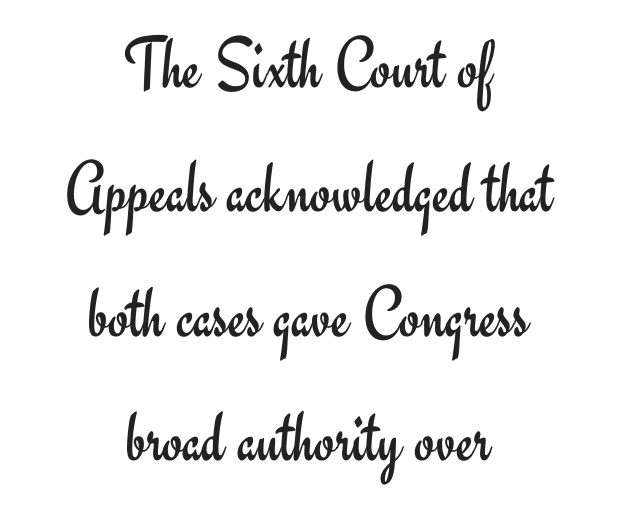
The image shows 74 px regular-weight sans-serif type; set centered, normal line spacing (1.68x), normal letter spacing, not underlined; low stroke contrast and a small x-height.
